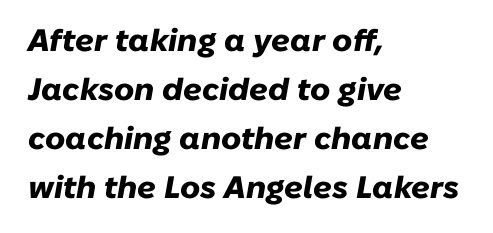
{"italic": "yes", "lean": "right", "slant_degrees": 10, "bold": "yes", "weight": "heavy", "width": "normal", "stroke_contrast": "low", "x_height": "medium", "monospaced": "no", "underline": "no", "align": "left", "line_spacing": "normal", "line_spacing_ratio": 1.58, "letter_spacing": "normal", "letter_spacing_em": 0.0, "glyph_px": 31}
